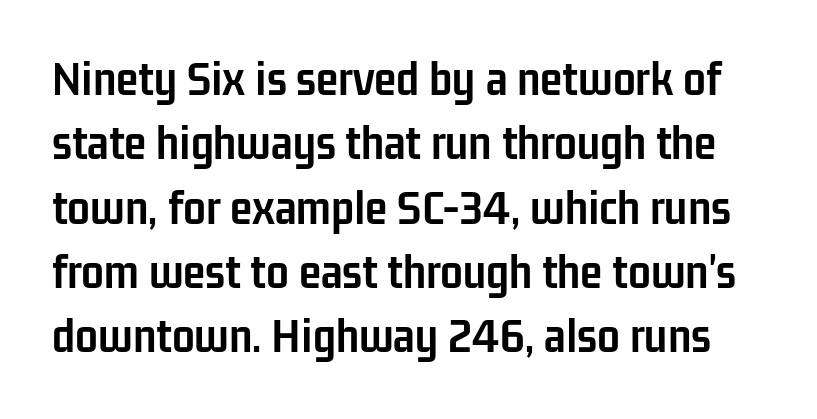
{"serif": "no", "italic": "no", "bold": "yes", "weight": "semibold", "width": "condensed", "stroke_contrast": "low", "x_height": "medium", "monospaced": "no", "underline": "no", "line_spacing": "normal", "line_spacing_ratio": 1.26, "letter_spacing": "normal", "letter_spacing_em": 0.0, "glyph_px": 51}
